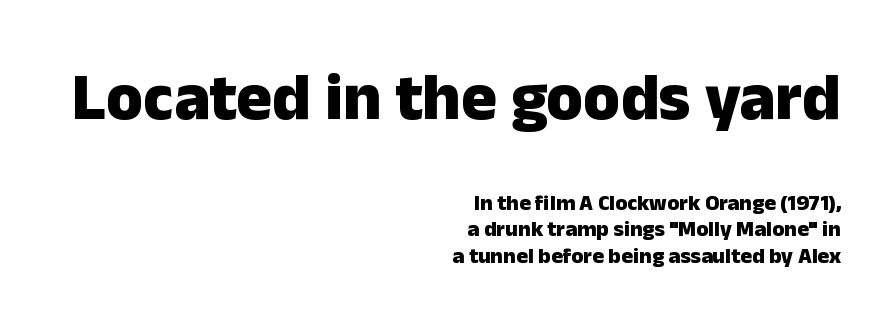
Q: Is the text bold? A: Yes.
Q: Is the text italic (slanted)? A: No, it is upright.
Q: Is the typeface a serif or a sans-serif typeface? A: Sans-serif.
Q: Is the text underlined? A: No.
Q: How is the paragraph aligned? A: Right-aligned.
Q: Is the spacing between letters normal or unusually wide? A: Normal.
Q: Which block of text is set in a larger size, the first (top) or the second (bottom)? A: The first (top) one.
Q: Width (condensed, normal, or wide)? A: Normal.
Q: Stroke contrast? A: Low.
Q: x-height? A: Medium.
Q: Monospaced? A: No.
